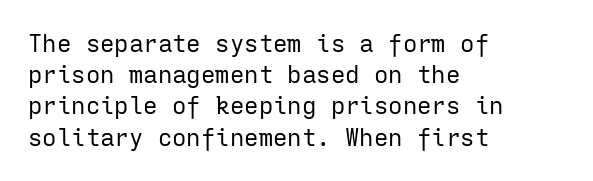
The ragged edge is on the right, which tells us the setting is flush left. The passage shown is not underscored anywhere. These lines were composed using upright roman letters. This sample uses plain, unmodified letter spacing. Reading down the column, the eye jumps a familiar distance to each next line.
